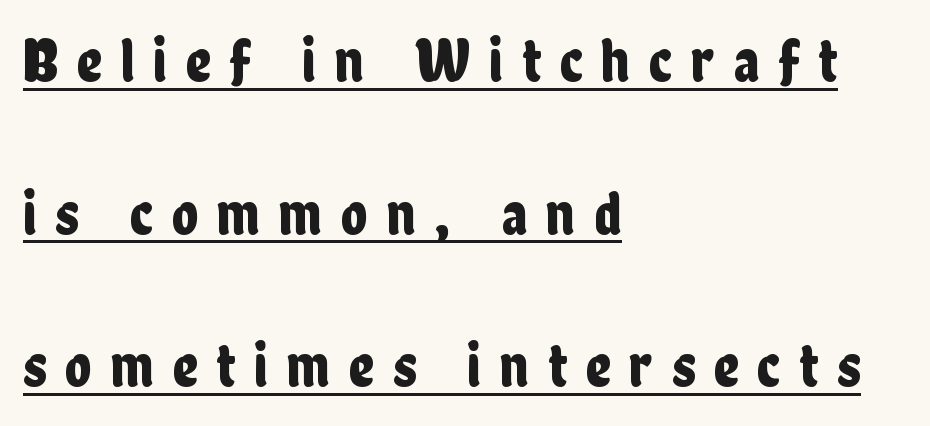
Q: Is the text italic (slanted)? A: No, it is upright.
Q: Is the typeface a serif or a sans-serif typeface? A: Sans-serif.
Q: Is the text underlined? A: Yes.
Q: How is the paragraph aligned? A: Left-aligned.
Q: Is the spacing between letters normal or unusually wide? A: Unusually wide.
Q: Is the spacing between lines tight, normal or loose? A: Loose.
Q: Width (condensed, normal, or wide)? A: Condensed.
Q: Stroke contrast? A: Low.
Q: x-height? A: Medium.
Q: Monospaced? A: No.
